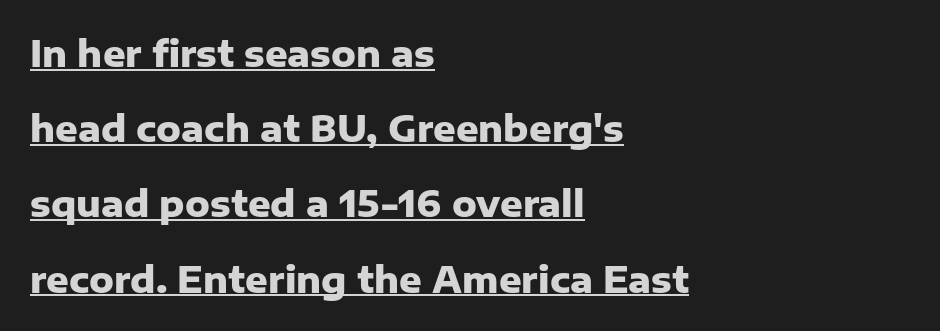
The image shows 35 px heavy sans-serif type, upright; set left-aligned, loose line spacing (2.15x), normal letter spacing, underlined; low stroke contrast and a medium x-height.
